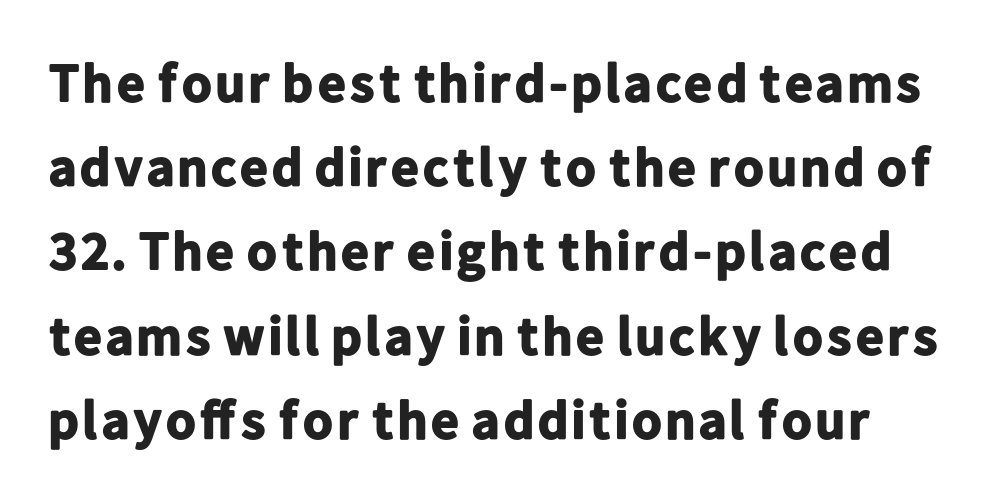
{"serif": "no", "italic": "no", "bold": "yes", "weight": "bold", "width": "normal", "stroke_contrast": "low", "x_height": "medium", "monospaced": "no", "underline": "no", "line_spacing": "normal", "line_spacing_ratio": 1.56, "letter_spacing": "normal", "letter_spacing_em": 0.0, "glyph_px": 54}
